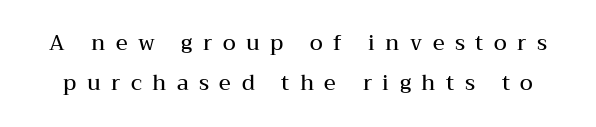
In terms of leading, this rendering errs on the spacious side. Check under the words: just untouched page. If you drew a line through each stem, it would be perfectly vertical. A semibold gives these letters moderate extra thickness, short of bold. What stands out about the letter spacing? Its width — letters are far apart.
